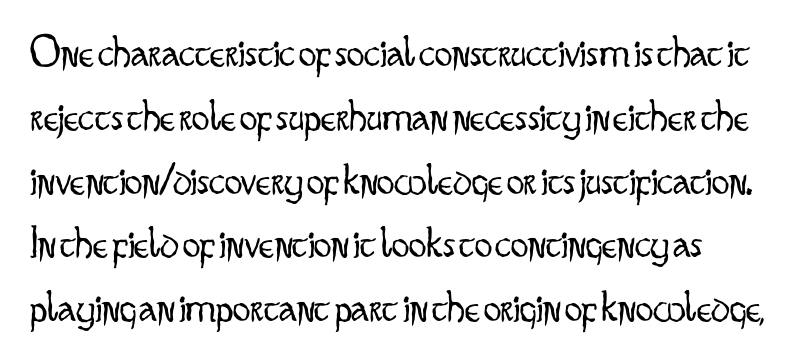
{"serif": "no", "italic": "no", "bold": "no", "weight": "light", "width": "condensed", "stroke_contrast": "low", "x_height": "small", "monospaced": "no", "underline": "no", "line_spacing": "normal", "line_spacing_ratio": 1.45, "letter_spacing": "normal", "letter_spacing_em": 0.0, "glyph_px": 44}
